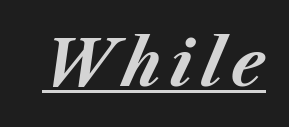
You could not count columns in this text — the font is proportionally spaced. A baseline rule has been typeset under these characters. The typography opts for an oblique posture over an upright one. Stroke thickness is high; the sample reads as a true bold.
